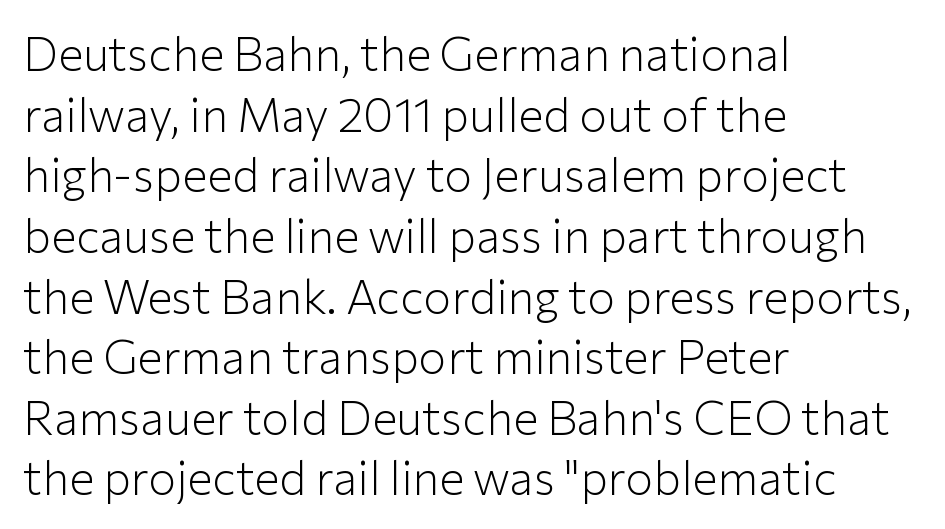
Q: Is the text bold? A: No.
Q: Is the text italic (slanted)? A: No, it is upright.
Q: Is the typeface a serif or a sans-serif typeface? A: Sans-serif.
Q: Is the text underlined? A: No.
Q: How is the paragraph aligned? A: Left-aligned.
Q: Is the spacing between letters normal or unusually wide? A: Normal.
Q: Is the spacing between lines tight, normal or loose? A: Normal.
Q: Width (condensed, normal, or wide)? A: Normal.
Q: Stroke contrast? A: Low.
Q: x-height? A: Medium.
Q: Monospaced? A: No.
